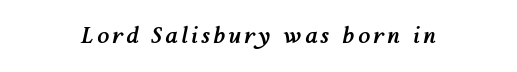
{"italic": "yes", "lean": "right", "slant_degrees": 12, "bold": "yes", "underline": "no", "align": "center", "glyph_px": 22}
